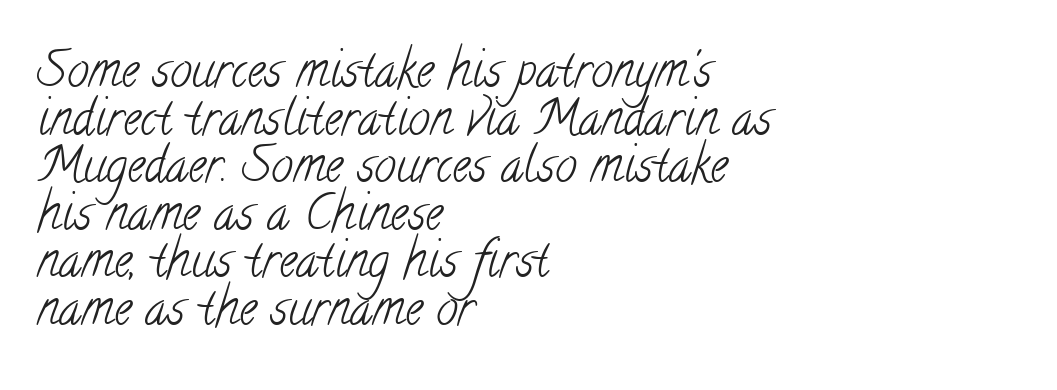
{"serif": "yes", "bold": "no", "weight": "light", "width": "condensed", "stroke_contrast": "low", "x_height": "small", "monospaced": "no", "underline": "no", "align": "left", "line_spacing": "tight", "line_spacing_ratio": 0.97, "letter_spacing": "normal", "letter_spacing_em": 0.0, "glyph_px": 49}
